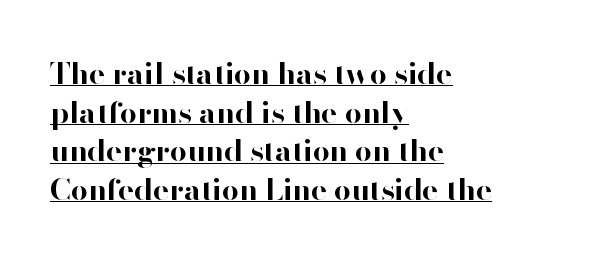
{"serif": "no", "italic": "no", "bold": "yes", "weight": "bold", "width": "normal", "stroke_contrast": "high", "x_height": "small", "monospaced": "no", "underline": "yes", "align": "left", "line_spacing": "normal", "line_spacing_ratio": 1.29, "letter_spacing": "normal", "letter_spacing_em": 0.0, "glyph_px": 30}
